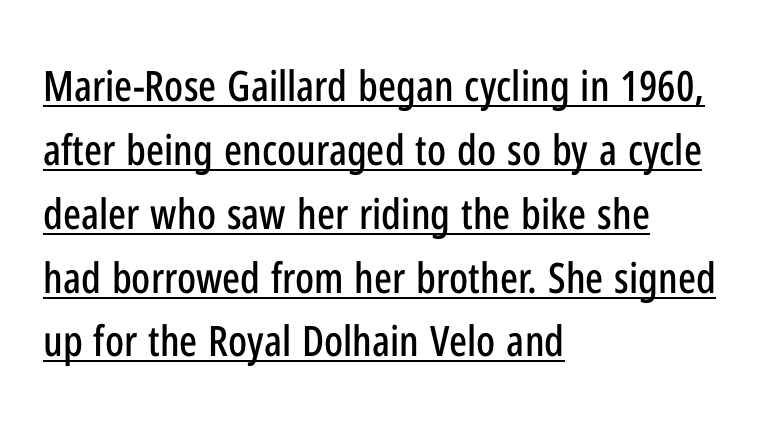
Q: Is the text italic (slanted)? A: No, it is upright.
Q: Is the typeface a serif or a sans-serif typeface? A: Sans-serif.
Q: Is the text underlined? A: Yes.
Q: How is the paragraph aligned? A: Left-aligned.
Q: Is the spacing between letters normal or unusually wide? A: Normal.
Q: Is the spacing between lines tight, normal or loose? A: Normal.
Q: Width (condensed, normal, or wide)? A: Condensed.
Q: Stroke contrast? A: Low.
Q: x-height? A: Medium.
Q: Monospaced? A: No.
